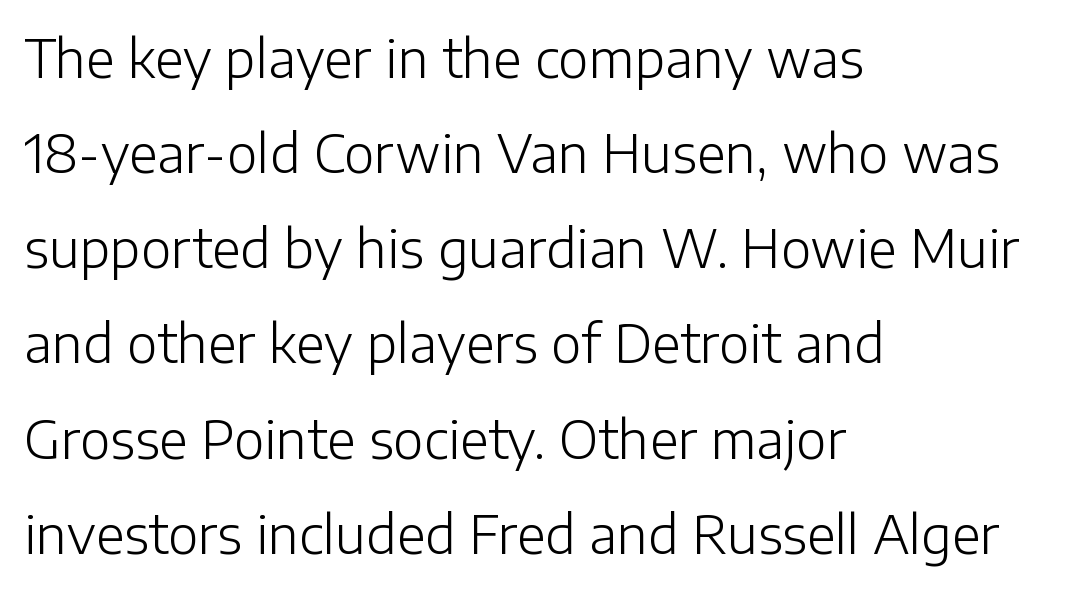
Note: no serifs on the glyphs. Varying glyph widths throughout — classic text-font behaviour. The paragraph has a hard left edge and a soft right edge. This rendering leaves character spacing at its baseline value. On a weight scale, this lands at 450 or below. The glyphs are unaccompanied by any horizontal stroke below them.
